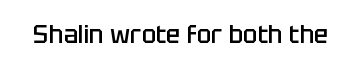
Q: Is the text bold? A: Semi-bold.
Q: Is the text italic (slanted)? A: No, it is upright.
Q: Is the text underlined? A: No.
Q: Is the spacing between letters normal or unusually wide? A: Normal.
